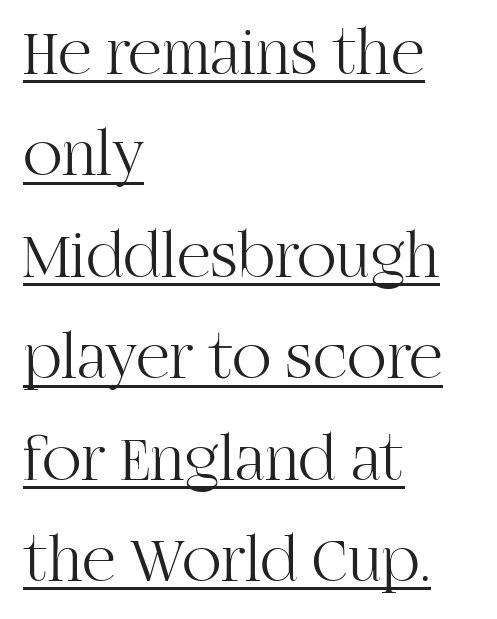
Heaviness? Minimal to ordinary, like unemphasized prose. Tracking value appears to be zero — textbook default spacing. The paragraph has a hard left edge and a soft right edge. This sample carries an underscore along the baseline area.
